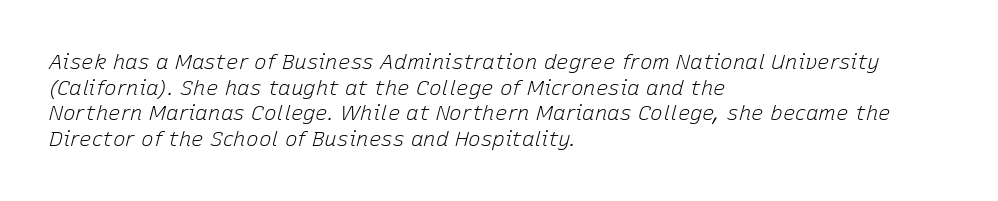
Q: Is the text bold? A: No.
Q: Is the text italic (slanted)? A: Yes, it leans right by about 15 degrees.
Q: Is the text underlined? A: No.
Q: How is the paragraph aligned? A: Left-aligned.
Q: Is the spacing between letters normal or unusually wide? A: Normal.
